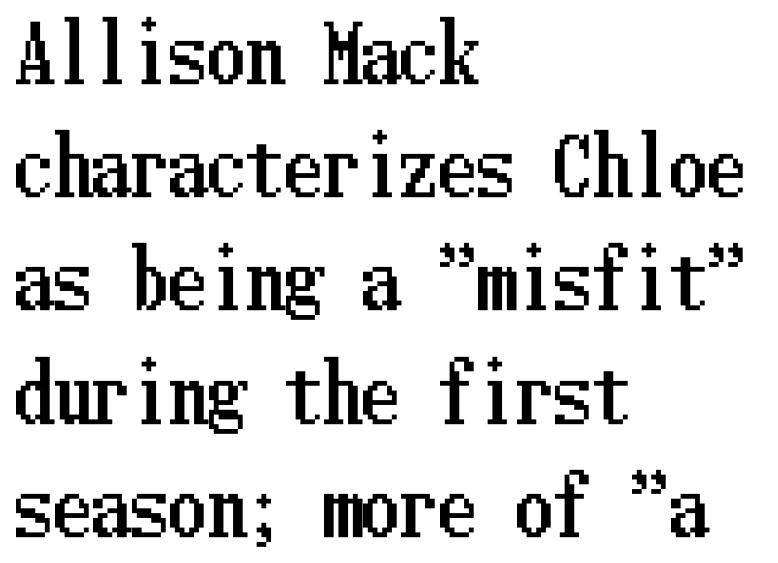
Q: Is the text italic (slanted)? A: No, it is upright.
Q: Is the text underlined? A: No.
Q: How is the paragraph aligned? A: Left-aligned.
Q: Is the spacing between letters normal or unusually wide? A: Normal.
Q: Is the spacing between lines tight, normal or loose? A: Normal.
Q: Width (condensed, normal, or wide)? A: Condensed.
Q: Stroke contrast? A: Low.
Q: x-height? A: Medium.
